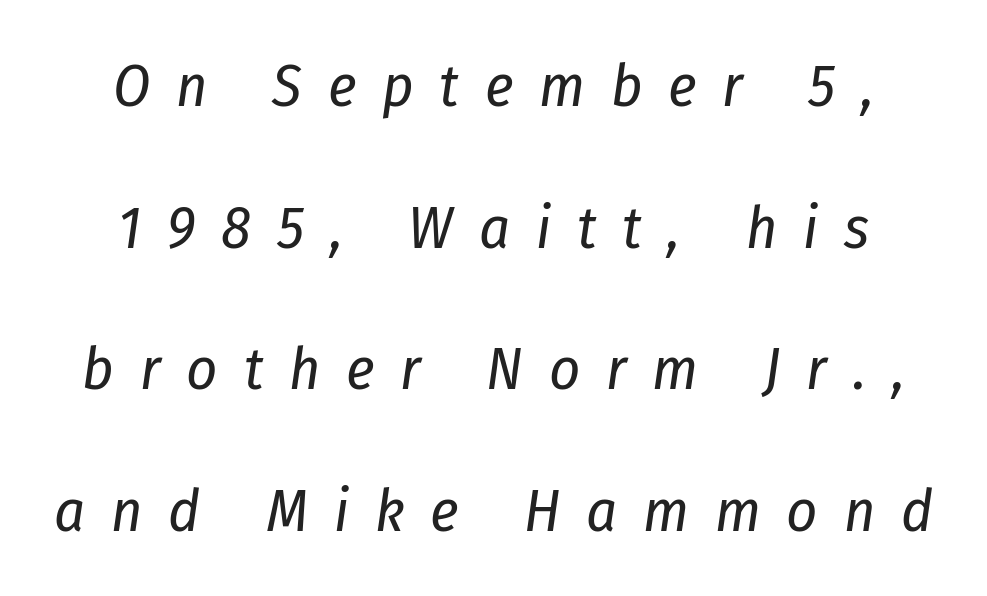
{"italic": "yes", "lean": "right", "slant_degrees": 8, "bold": "no", "weight": "regular", "width": "condensed", "stroke_contrast": "low", "x_height": "medium", "monospaced": "no", "underline": "no", "line_spacing": "loose", "line_spacing_ratio": 2.36, "letter_spacing": "wide", "letter_spacing_em": 0.43, "glyph_px": 60}
